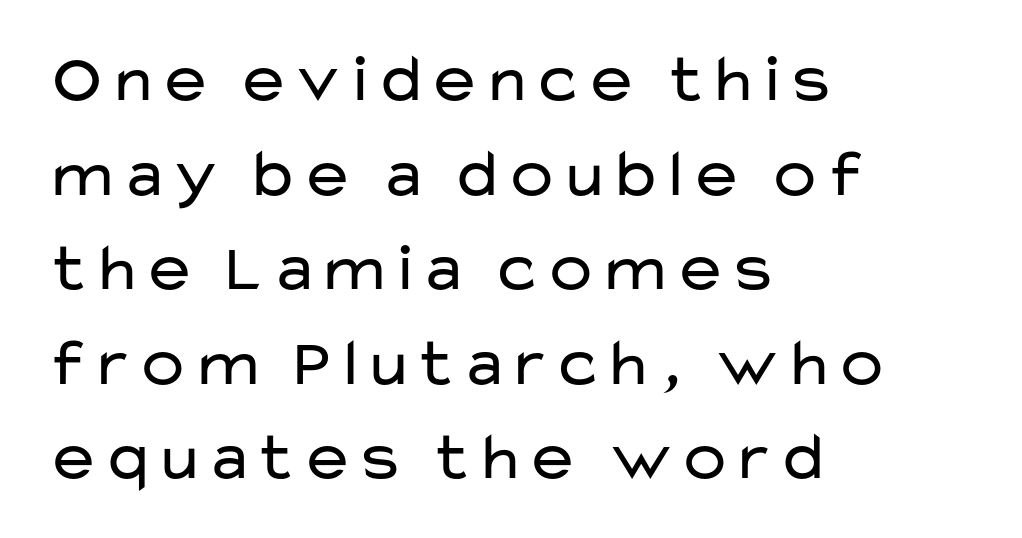
{"serif": "no", "italic": "no", "bold": "no", "weight": "regular", "width": "wide", "stroke_contrast": "low", "x_height": "medium", "monospaced": "no", "underline": "no", "align": "left", "line_spacing": "normal", "line_spacing_ratio": 1.39, "letter_spacing": "normal", "letter_spacing_em": 0.0, "glyph_px": 68}
